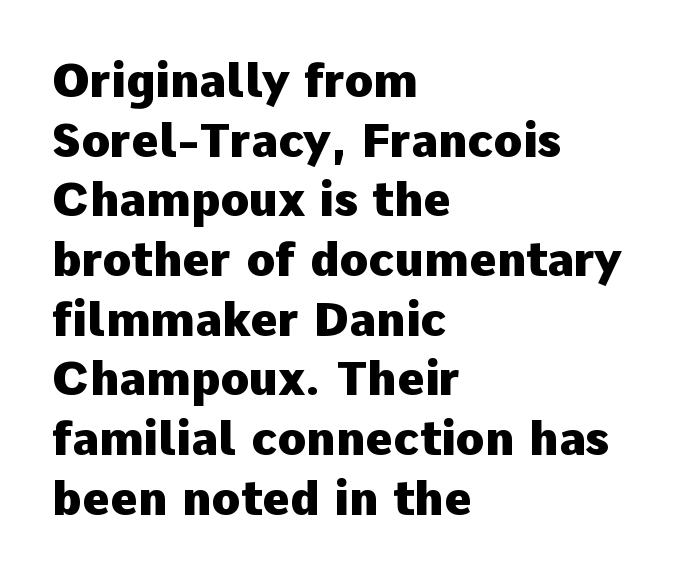
Q: Is the text bold? A: Yes.
Q: Is the text italic (slanted)? A: No, it is upright.
Q: Is the typeface a serif or a sans-serif typeface? A: Sans-serif.
Q: Is the text underlined? A: No.
Q: How is the paragraph aligned? A: Left-aligned.
Q: Is the spacing between letters normal or unusually wide? A: Normal.
Q: Is the spacing between lines tight, normal or loose? A: Normal.
Q: Width (condensed, normal, or wide)? A: Normal.
Q: Stroke contrast? A: Low.
Q: x-height? A: Medium.
Q: Monospaced? A: No.
